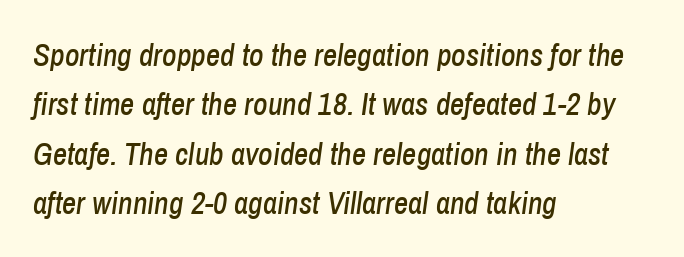
{"italic": "yes", "lean": "right", "slant_degrees": 8, "width": "condensed", "stroke_contrast": "low", "x_height": "medium", "monospaced": "no", "underline": "no", "align": "left", "line_spacing": "normal", "line_spacing_ratio": 1.59, "letter_spacing": "normal", "letter_spacing_em": 0.0, "glyph_px": 31}
